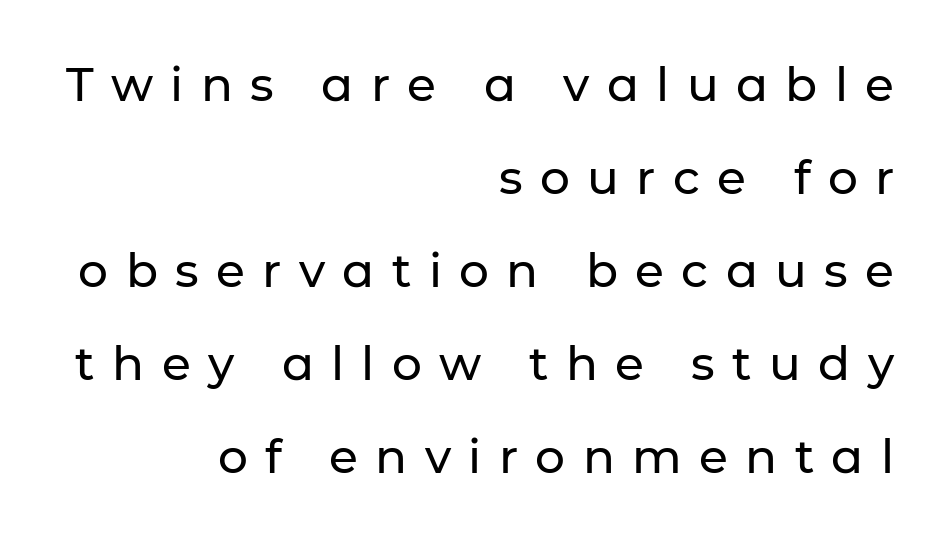
The image shows 47 px sans-serif type, upright; set right-aligned, loose line spacing (1.98x), unusually wide letter spacing (+0.37 em), not underlined; low stroke contrast and a medium x-height.
